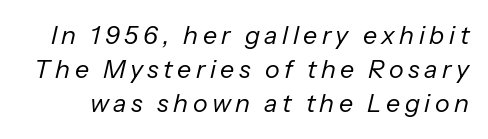
The image shows 25 px text type, italic (leaning right); set normal line spacing (1.36x), not underlined.
